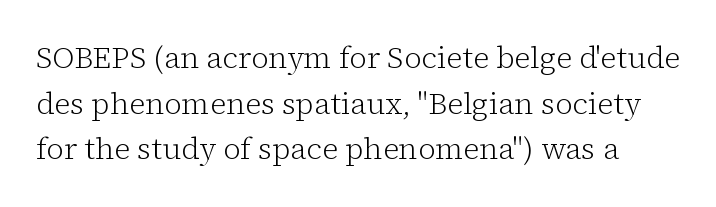
{"serif": "yes", "italic": "no", "bold": "no", "weight": "light", "width": "normal", "stroke_contrast": "low", "x_height": "medium", "monospaced": "no", "underline": "no", "line_spacing": "normal", "line_spacing_ratio": 1.52, "letter_spacing": "normal", "letter_spacing_em": 0.0, "glyph_px": 30}
